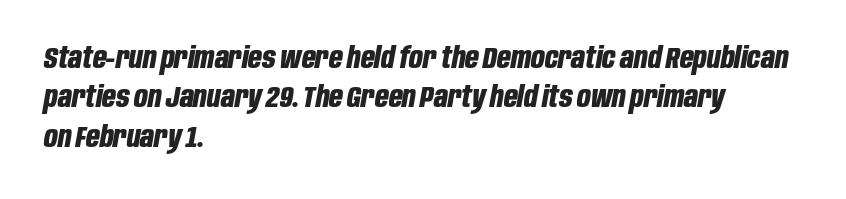
{"italic": "yes", "lean": "right", "slant_degrees": 10, "bold": "yes", "weight": "bold", "width": "condensed", "stroke_contrast": "low", "x_height": "large", "monospaced": "no", "underline": "no", "align": "left", "line_spacing": "normal", "line_spacing_ratio": 1.31, "letter_spacing": "normal", "letter_spacing_em": 0.0, "glyph_px": 30}
